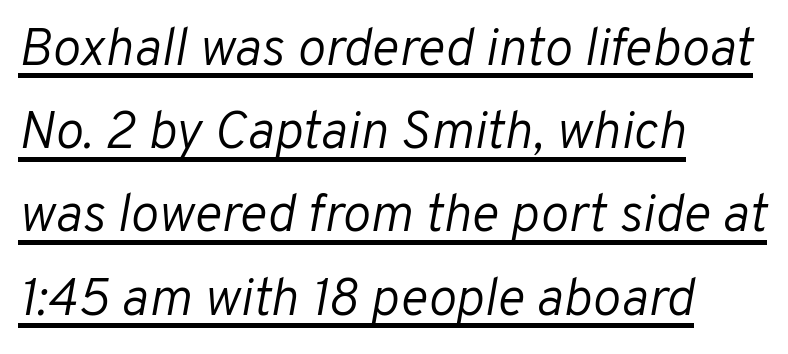
Underlined type. The typesetter chose a ragged-right arrangement here. The font is comparable to plain body text, perhaps lighter. Is this a fixed-width face? No — the glyphs have proportional, varying widths.
